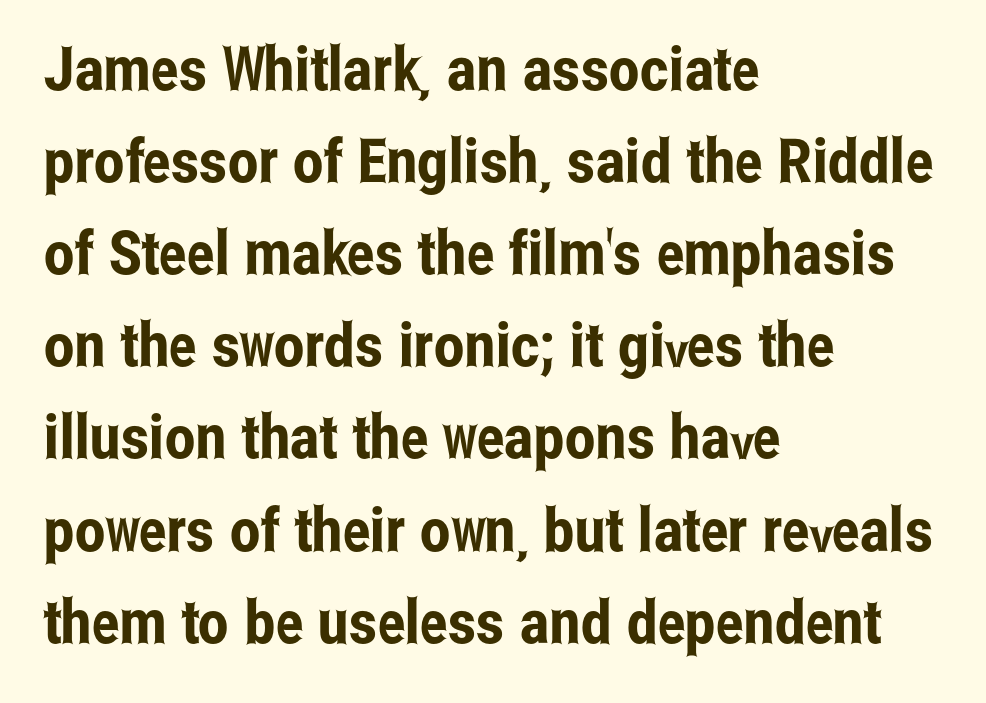
Unlike italic type, these characters show no tilt at all. Normally led — the rows are evenly, conventionally spaced. A typesetter would call this proportional, since set widths differ per character. Unlike a traditional serif, this face leaves its strokes unadorned.
